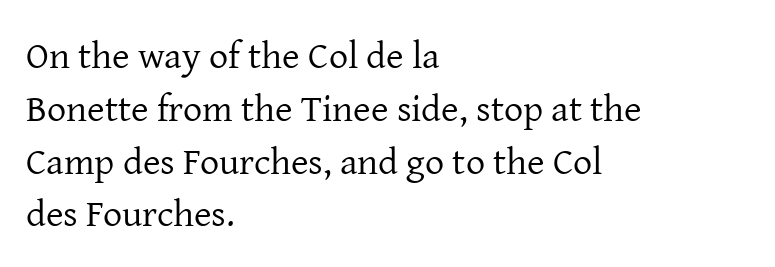
The image shows 38 px regular-weight serif type, upright; set left-aligned, normal line spacing (1.39x), normal letter spacing, not underlined; low stroke contrast and a medium x-height.
